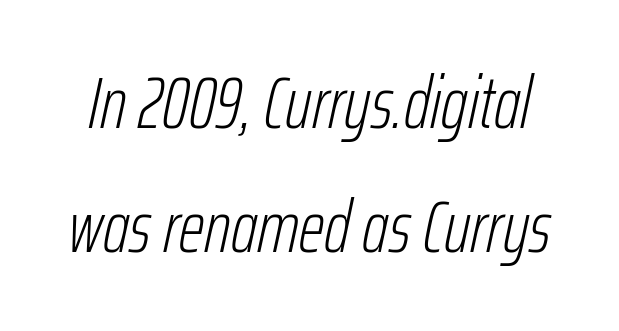
Q: Is the text bold? A: No.
Q: Is the text italic (slanted)? A: Yes, it leans right by about 12 degrees.
Q: Is the text underlined? A: No.
Q: Is the spacing between letters normal or unusually wide? A: Normal.
Q: Is the spacing between lines tight, normal or loose? A: Normal.
Q: Width (condensed, normal, or wide)? A: Condensed.
Q: Stroke contrast? A: Low.
Q: x-height? A: Medium.
Q: Monospaced? A: No.
